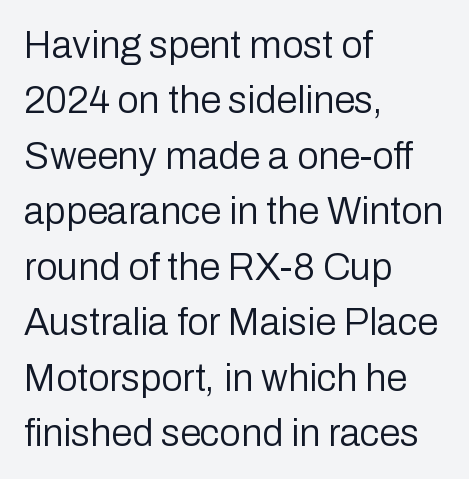
The image shows 38 px regular-weight sans-serif type, upright; set left-aligned, normal line spacing (1.46x), normal letter spacing, not underlined; low stroke contrast and a medium x-height.
